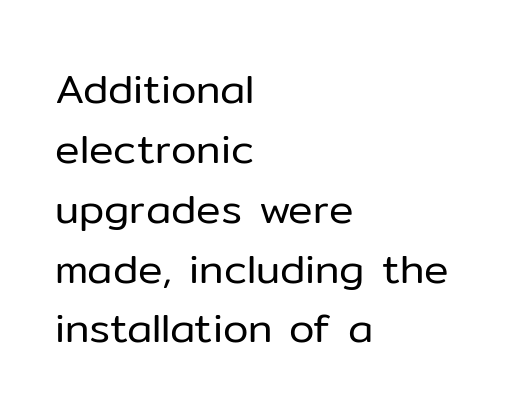
The image shows 41 px regular-weight sans-serif type, upright; set left-aligned, normal line spacing (1.46x), normal letter spacing, not underlined; low stroke contrast and a medium x-height.
